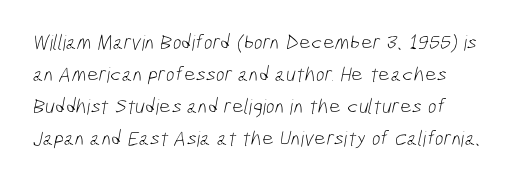
Q: Is the text bold? A: No.
Q: Is the text underlined? A: No.
Q: Is the spacing between letters normal or unusually wide? A: Normal.
Q: Is the spacing between lines tight, normal or loose? A: Normal.
